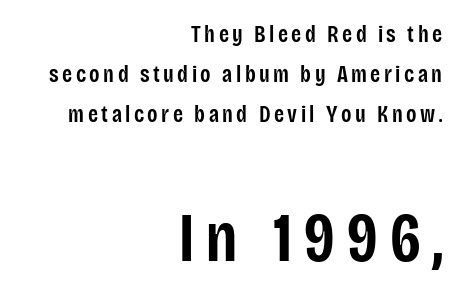
Each letter's strokes conclude bluntly, with no projecting serifs. Typesetter's note — lower block bumped up in size, upper block left smaller. This sample is right-justified, so line beginnings fall wherever the words allow. Nobody drew a line under any word here. The typography opts for an upright posture over an oblique one.
